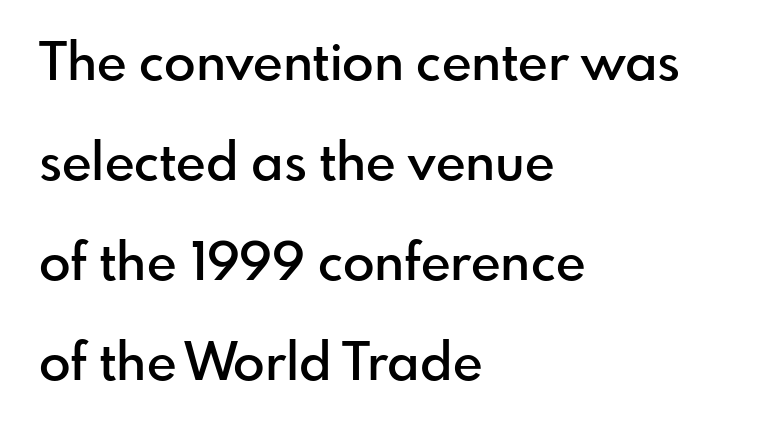
The image shows 52 px semibold sans-serif type, upright; set left-aligned, loose line spacing (1.92x), normal letter spacing, not underlined; low stroke contrast and a small x-height.
